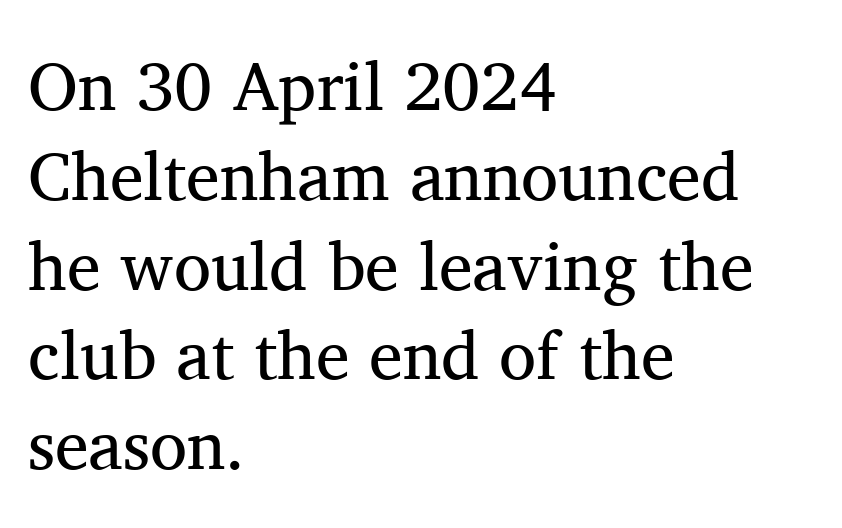
Q: Is the text bold? A: No.
Q: Is the text italic (slanted)? A: No, it is upright.
Q: Is the typeface a serif or a sans-serif typeface? A: Serif.
Q: Is the text underlined? A: No.
Q: How is the paragraph aligned? A: Left-aligned.
Q: Is the spacing between letters normal or unusually wide? A: Normal.
Q: Is the spacing between lines tight, normal or loose? A: Normal.
Q: Width (condensed, normal, or wide)? A: Normal.
Q: Stroke contrast? A: Medium.
Q: x-height? A: Medium.
Q: Monospaced? A: No.
